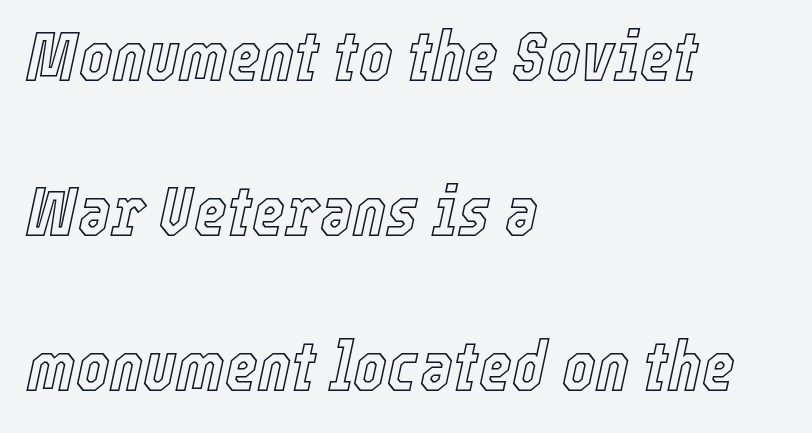
The image shows 71 px condensed type, italic (leaning right); set left-aligned, loose line spacing (2.18x), normal letter spacing, not underlined; a medium x-height.
